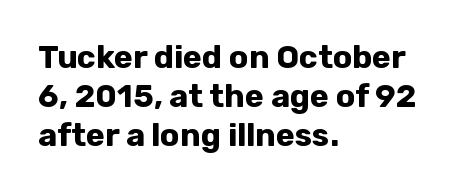
Casual observation: everything's shoved over to the left. Looks like regular typesetting: each glyph gets only the width it needs. Typographically, this falls in the sans-serif category. This is heavy type, rendered in bold. Every stem runs plumb, perpendicular to the baseline. Glance below the letters and you will spot only blank space.
